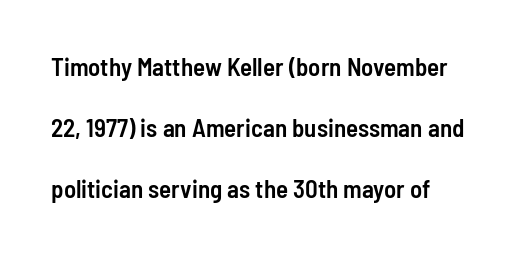
{"italic": "no", "bold": "semi", "underline": "no", "align": "left", "line_spacing": "loose", "line_spacing_ratio": 2.44, "letter_spacing": "normal", "letter_spacing_em": 0.0, "glyph_px": 25}
